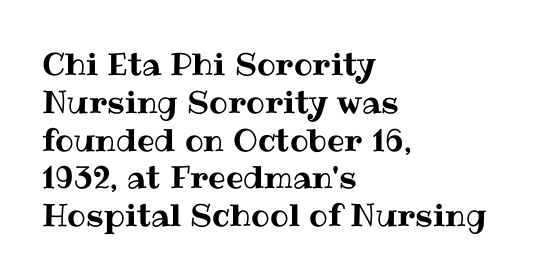
The image shows 31 px text type, upright; set left-aligned, line spacing 1.22x, normal letter spacing, not underlined; medium stroke contrast and a medium x-height.
